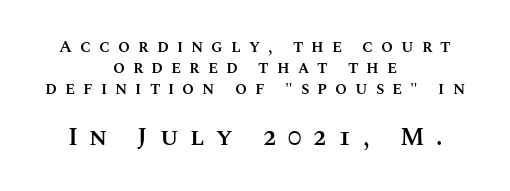
Q: Is the text bold? A: Semi-bold.
Q: Is the text italic (slanted)? A: No, it is upright.
Q: Is the text underlined? A: No.
Q: How is the paragraph aligned? A: Centered.
Q: Is the spacing between letters normal or unusually wide? A: Unusually wide.
Q: Is the spacing between lines tight, normal or loose? A: Normal.
Q: Which block of text is set in a larger size, the first (top) or the second (bottom)? A: The second (bottom) one.
